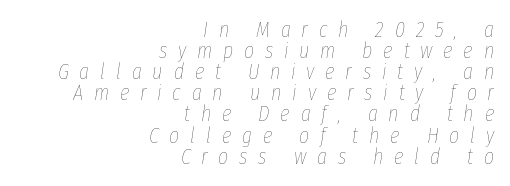
No letter is thick-stroked: the sample isn't bold. The rendering applies a slant to the glyphs. Only glyphs here, with clear space below each row. Each word looks stretched out because of the extra space between its letters.
